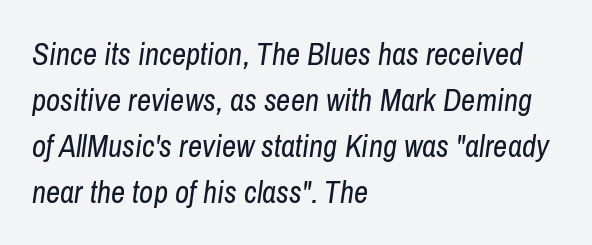
The passage shown leans; its letterforms are oblique. Unmarked baselines from the first word to the last. The passage shown stacks its lines at a standard gap. There is no visible air inserted between adjacent glyphs.
